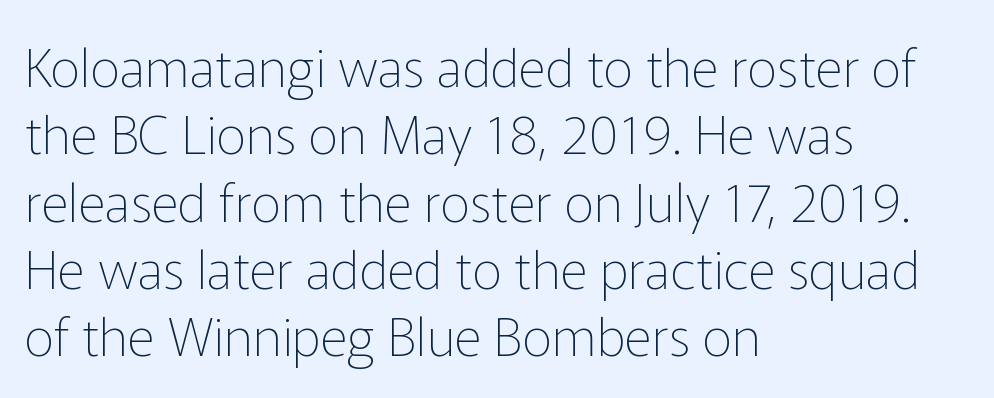
Q: Is the text bold? A: No.
Q: Is the text italic (slanted)? A: No, it is upright.
Q: Is the typeface a serif or a sans-serif typeface? A: Sans-serif.
Q: Is the text underlined? A: No.
Q: How is the paragraph aligned? A: Left-aligned.
Q: Is the spacing between letters normal or unusually wide? A: Normal.
Q: Is the spacing between lines tight, normal or loose? A: Normal.
Q: Width (condensed, normal, or wide)? A: Normal.
Q: Stroke contrast? A: Low.
Q: x-height? A: Medium.
Q: Monospaced? A: No.
